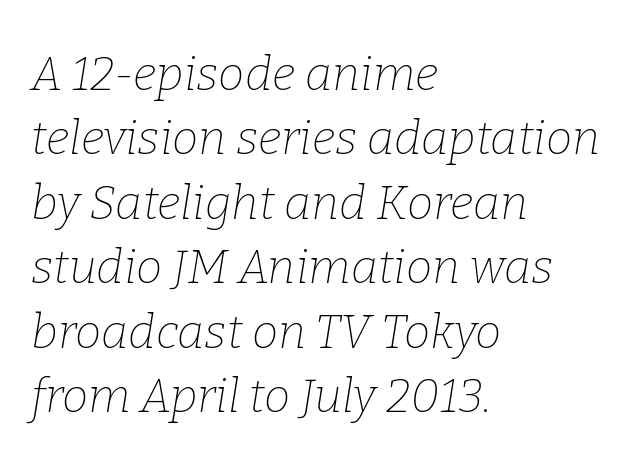
Q: Is the text bold? A: No.
Q: Is the text italic (slanted)? A: Yes, it leans right by about 9 degrees.
Q: Is the typeface a serif or a sans-serif typeface? A: Serif.
Q: Is the text underlined? A: No.
Q: How is the paragraph aligned? A: Left-aligned.
Q: Is the spacing between letters normal or unusually wide? A: Normal.
Q: Is the spacing between lines tight, normal or loose? A: Normal.
Q: Width (condensed, normal, or wide)? A: Normal.
Q: Stroke contrast? A: Low.
Q: x-height? A: Medium.
Q: Monospaced? A: No.
